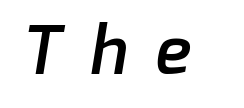
To sum up the face: it is a sans, with no serifs. You could not count columns in this text — the font is proportionally spaced. Bold? Not quite — semibold, heavier than regular but stopping short. Descenders are the only things crossing below the line. The letterforms stand isolated, each surrounded by extra space.
